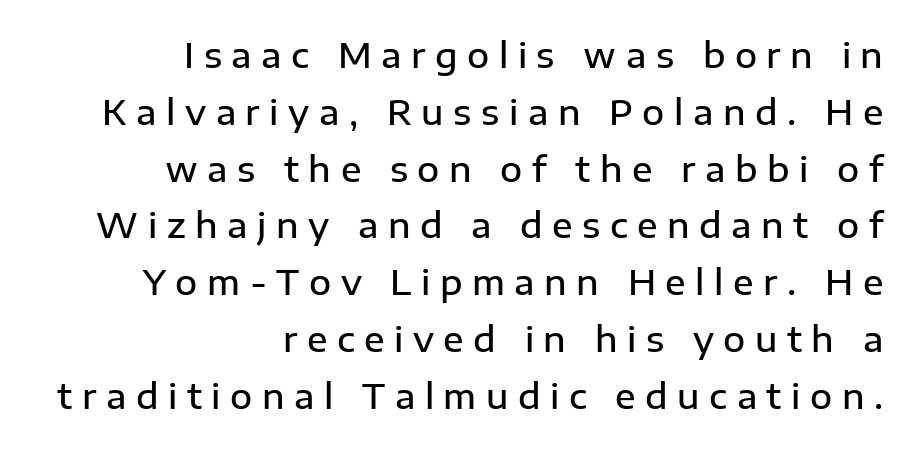
You could only call the tracking loose — the letters float apart. Honestly, there is no underline to notice here at all. In CSS terms this would be text-align: right. Proportional: the letters do not fall into vertical columns. The lettering stays uniformly vertical, giving the passage a roman look.
